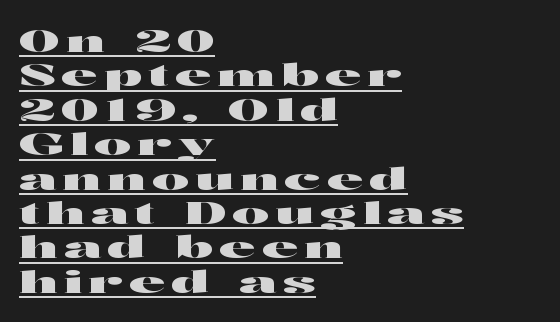
{"serif": "no", "italic": "no", "width": "wide", "stroke_contrast": "high", "x_height": "medium", "monospaced": "no", "underline": "yes", "align": "left", "line_spacing": "tight", "line_spacing_ratio": 1.11, "letter_spacing": "wide", "letter_spacing_em": 0.2, "glyph_px": 31}
